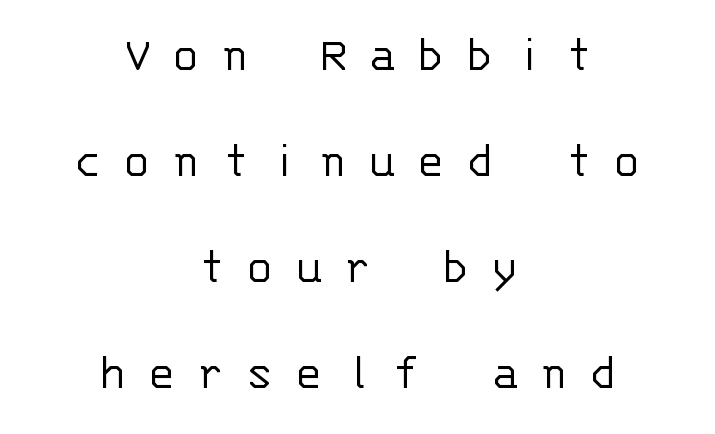
The image shows 52 px light sans-serif type, upright, monospaced; set centered, loose line spacing (2.04x), unusually wide letter spacing (+0.45 em), not underlined; low stroke contrast and a large x-height.
